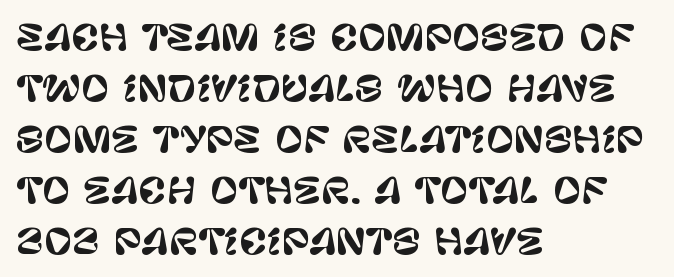
Q: Is the text italic (slanted)? A: Yes.
Q: Is the typeface a serif or a sans-serif typeface? A: Sans-serif.
Q: Is the text underlined? A: No.
Q: How is the paragraph aligned? A: Left-aligned.
Q: Is the spacing between letters normal or unusually wide? A: Normal.
Q: Is the spacing between lines tight, normal or loose? A: Normal.
Q: Width (condensed, normal, or wide)? A: Normal.
Q: Stroke contrast? A: Low.
Q: x-height? A: Large.
Q: Monospaced? A: No.
